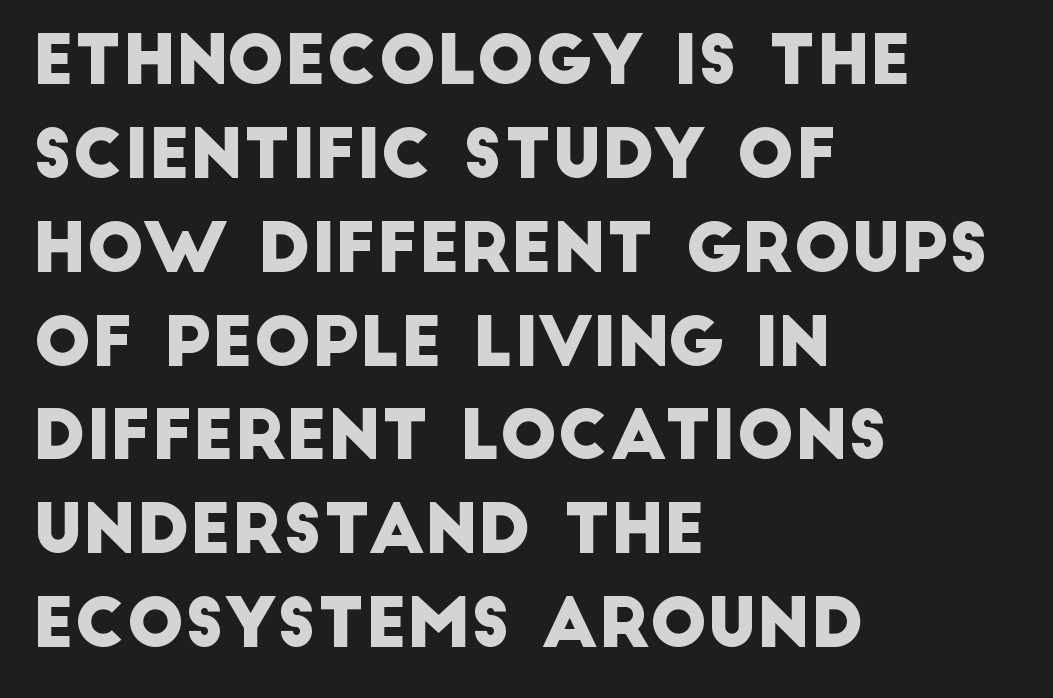
The image shows 68 px sans-serif type; set left-aligned, normal line spacing (1.38x), normal letter spacing, not underlined; low stroke contrast and a large x-height.
